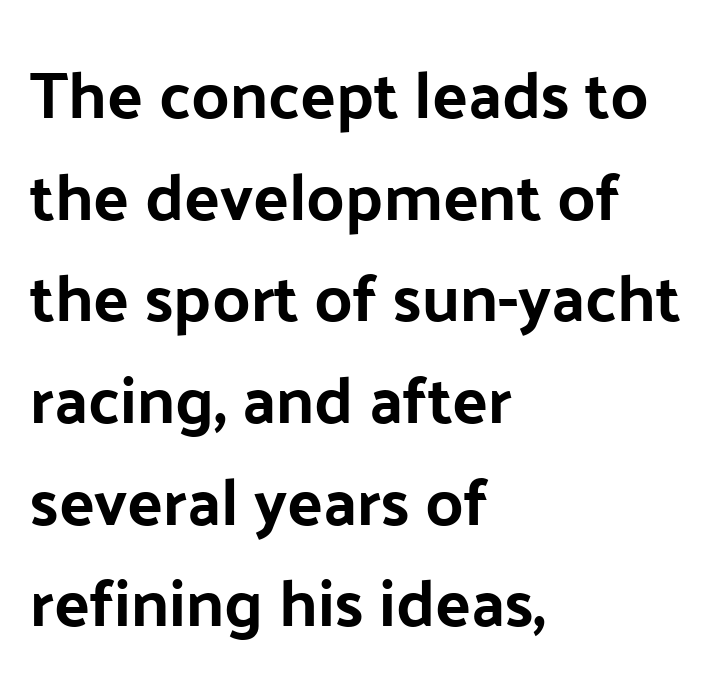
Casual observation: everything's shoved over to the left. A clean baseline with only descenders dipping below it. You could not count columns in this text — the font is proportionally spaced. If you drew a line through each stem, it would be perfectly vertical.
